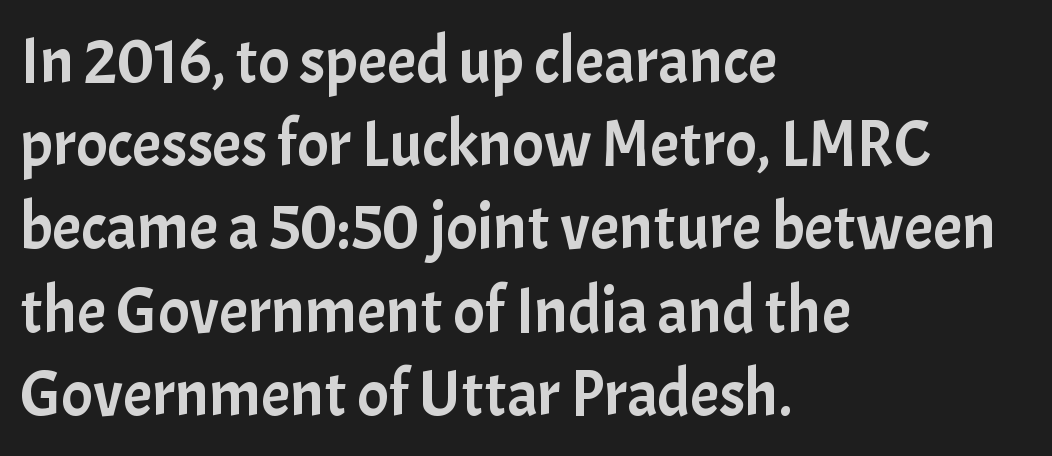
Every stem runs plumb, perpendicular to the baseline. There is no visible air inserted between adjacent glyphs. Just letters on the line, the space beneath them empty. Baseline-to-baseline distance is the conventional proportion of letter height. The rendering anchors every line to the left-hand side. Nothing sits at the stroke ends, so this counts as sans-serif.
